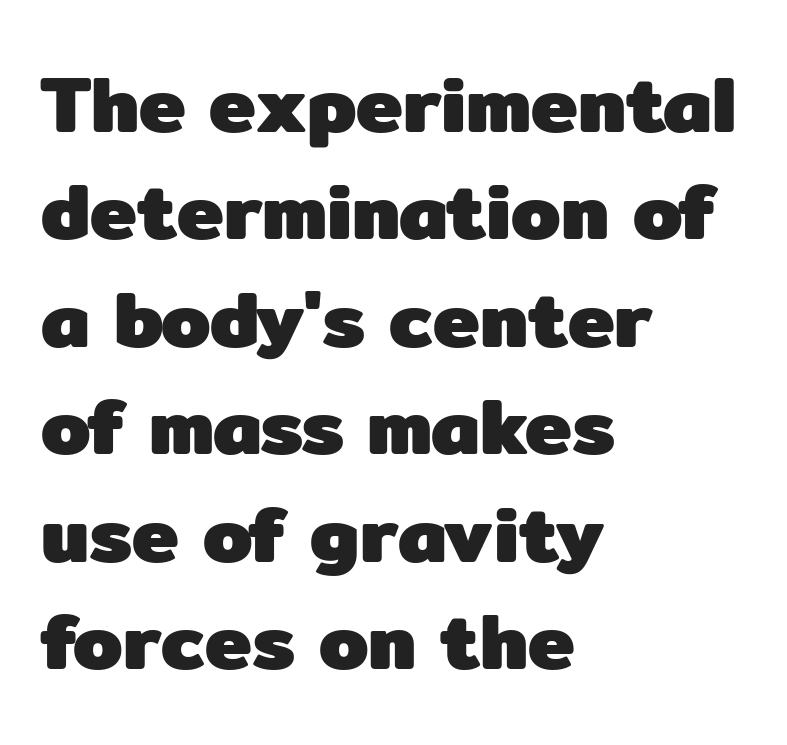
The image shows 79 px heavy sans-serif type, upright; set left-aligned, normal line spacing (1.36x), normal letter spacing, not underlined; low stroke contrast and a medium x-height.
